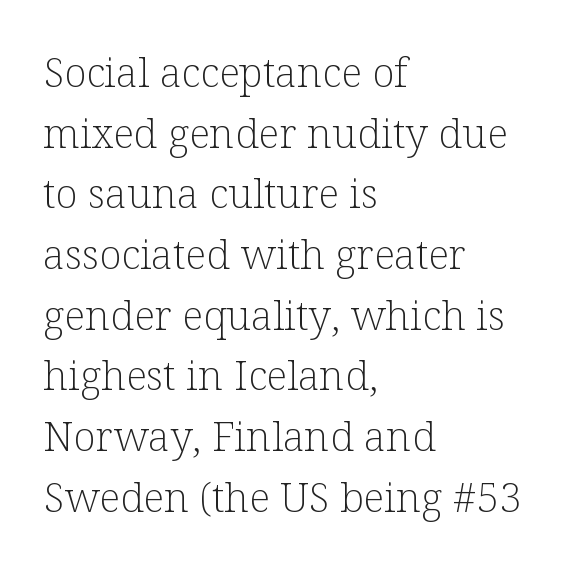
The image shows 41 px light serif type, upright; set left-aligned, normal line spacing (1.48x), normal letter spacing, not underlined; low stroke contrast and a medium x-height.
